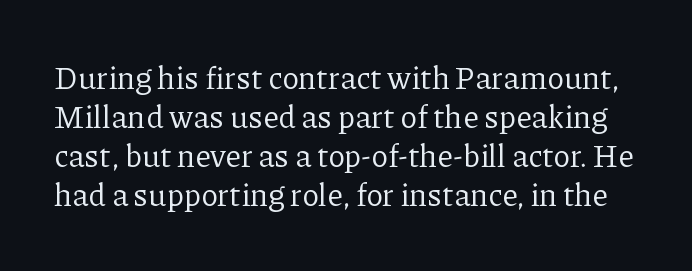
Q: Is the text bold? A: No.
Q: Is the text italic (slanted)? A: No, it is upright.
Q: Is the typeface a serif or a sans-serif typeface? A: Serif.
Q: Is the text underlined? A: No.
Q: Is the spacing between letters normal or unusually wide? A: Normal.
Q: Is the spacing between lines tight, normal or loose? A: Normal.
Q: Width (condensed, normal, or wide)? A: Normal.
Q: Stroke contrast? A: Low.
Q: x-height? A: Medium.
Q: Monospaced? A: No.
